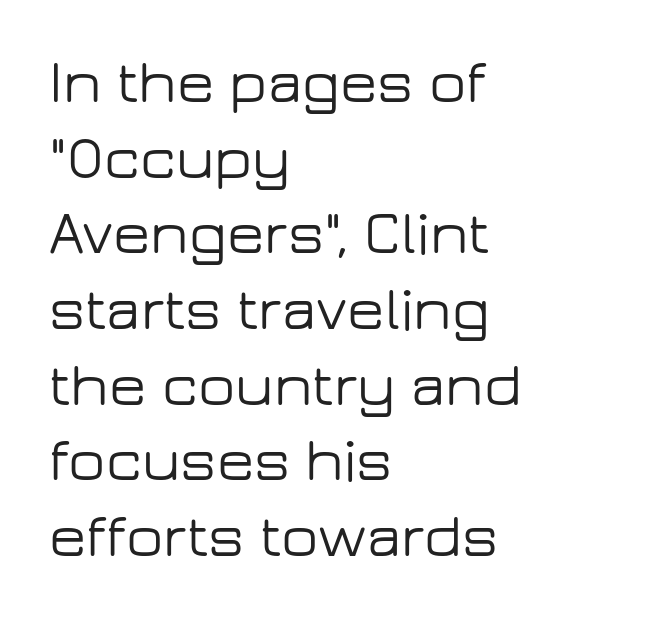
The image shows 61 px wide sans-serif type, upright; set left-aligned, line spacing 1.24x, normal letter spacing, not underlined; low stroke contrast and a medium x-height.
